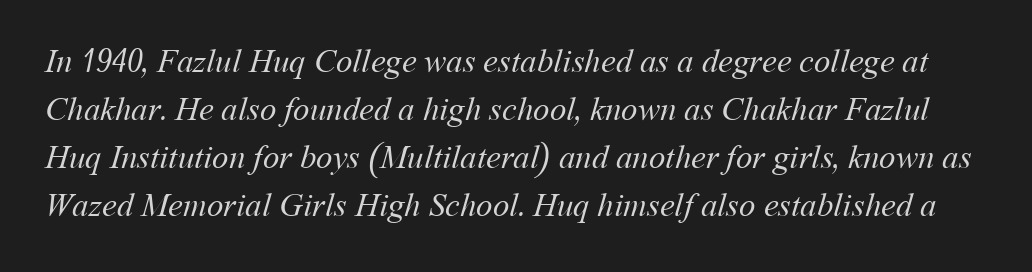
The image shows 33 px regular-weight type; set normal line spacing (1.45x), normal letter spacing, not underlined; medium stroke contrast and a medium x-height.
